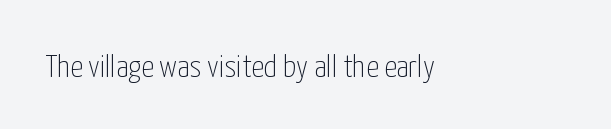
{"serif": "no", "italic": "no", "bold": "no", "weight": "thin", "width": "condensed", "stroke_contrast": "low", "x_height": "medium", "monospaced": "no", "underline": "no", "align": "left", "letter_spacing": "normal", "letter_spacing_em": 0.0, "glyph_px": 32}
